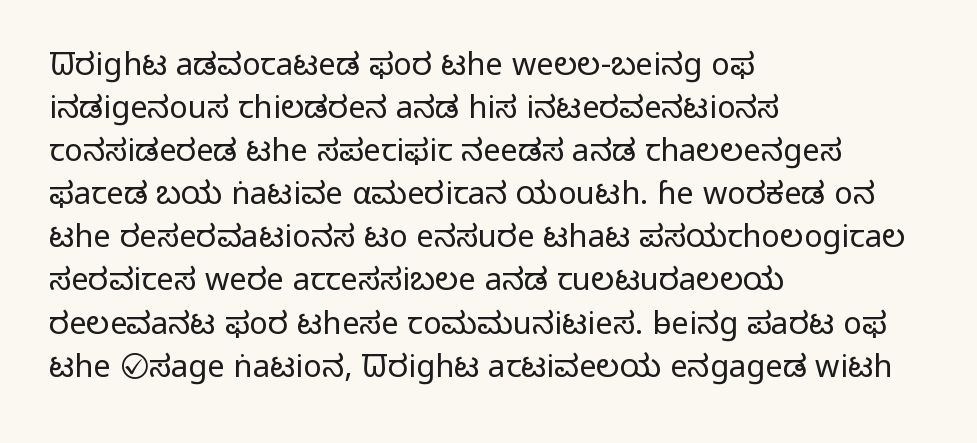
Q: Is the text bold? A: No.
Q: Is the text italic (slanted)? A: No, it is upright.
Q: Is the typeface a serif or a sans-serif typeface? A: Sans-serif.
Q: Is the text underlined? A: No.
Q: How is the paragraph aligned? A: Left-aligned.
Q: Is the spacing between letters normal or unusually wide? A: Normal.
Q: Is the spacing between lines tight, normal or loose? A: Normal.
Q: Width (condensed, normal, or wide)? A: Normal.
Q: Stroke contrast? A: Low.
Q: x-height? A: Medium.
Q: Monospaced? A: No.
